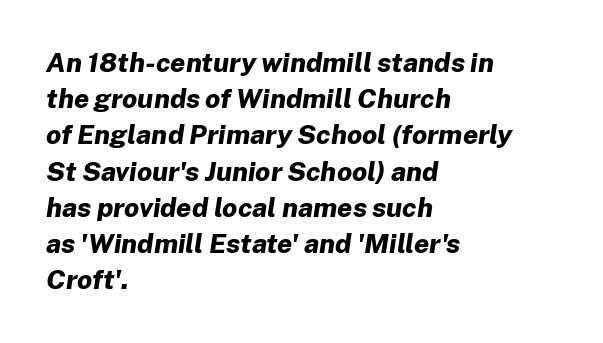
Q: Is the text bold? A: Yes.
Q: Is the text italic (slanted)? A: Yes, it leans right by about 8 degrees.
Q: Is the text underlined? A: No.
Q: How is the paragraph aligned? A: Left-aligned.
Q: Is the spacing between letters normal or unusually wide? A: Normal.
Q: Is the spacing between lines tight, normal or loose? A: Normal.
